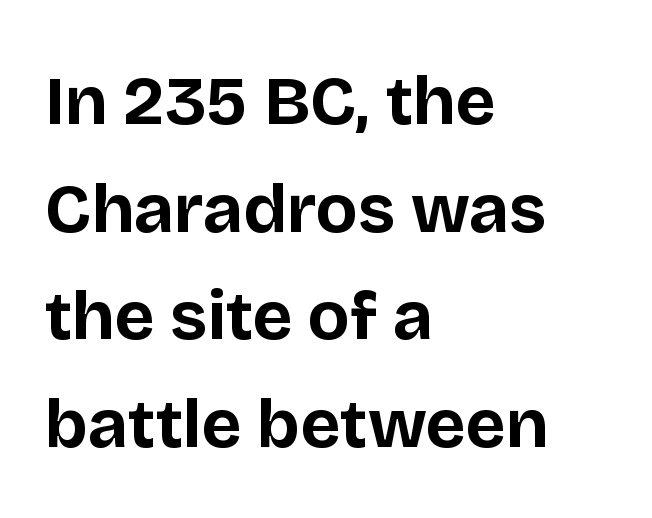
{"serif": "no", "italic": "no", "bold": "yes", "weight": "bold", "width": "normal", "stroke_contrast": "low", "x_height": "large", "monospaced": "no", "underline": "no", "align": "left", "line_spacing": "normal", "line_spacing_ratio": 1.56, "letter_spacing": "normal", "letter_spacing_em": 0.0, "glyph_px": 69}
